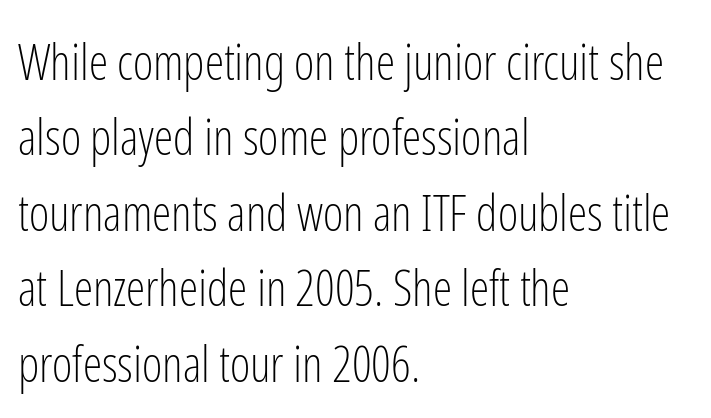
The image shows 49 px light, condensed sans-serif type, upright; set left-aligned, normal line spacing (1.54x), normal letter spacing, not underlined; low stroke contrast and a medium x-height.
